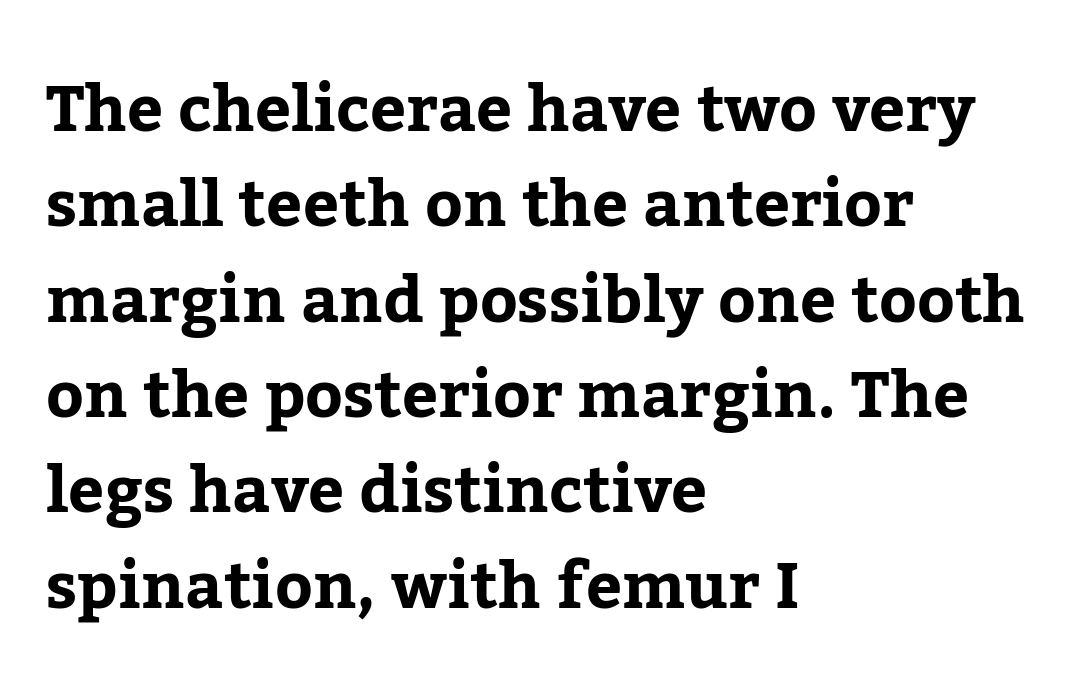
Q: Is the text italic (slanted)? A: No, it is upright.
Q: Is the typeface a serif or a sans-serif typeface? A: Serif.
Q: Is the text underlined? A: No.
Q: How is the paragraph aligned? A: Left-aligned.
Q: Is the spacing between letters normal or unusually wide? A: Normal.
Q: Is the spacing between lines tight, normal or loose? A: Normal.
Q: Width (condensed, normal, or wide)? A: Normal.
Q: Stroke contrast? A: Low.
Q: x-height? A: Medium.
Q: Monospaced? A: No.
